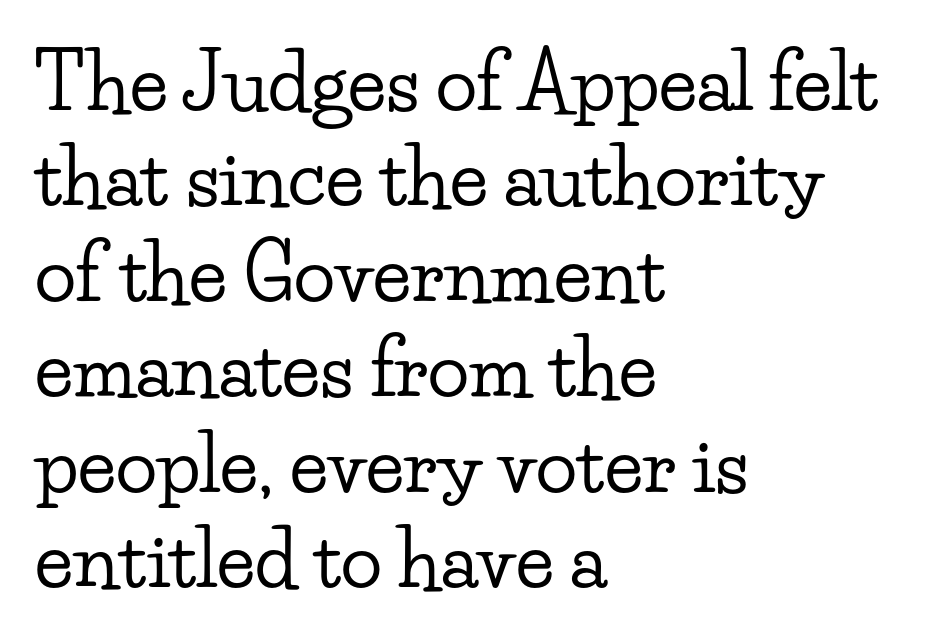
{"serif": "yes", "italic": "no", "width": "wide", "stroke_contrast": "low", "x_height": "small", "monospaced": "no", "underline": "no", "align": "left", "line_spacing_ratio": 1.24, "letter_spacing": "normal", "letter_spacing_em": 0.0, "glyph_px": 77}
